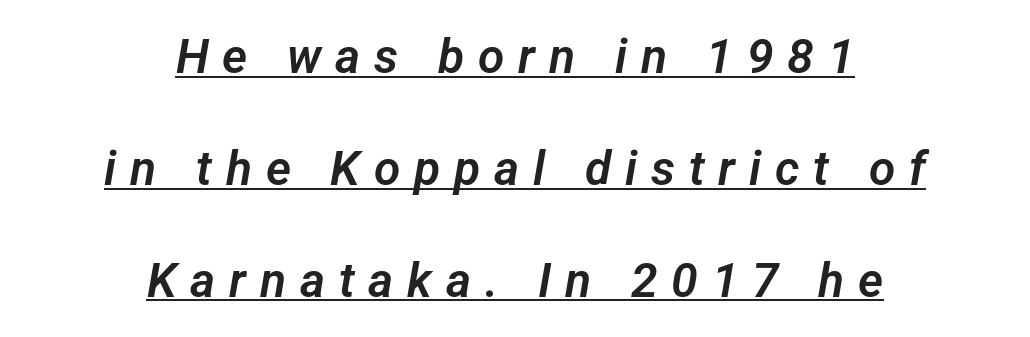
{"serif": "no", "width": "normal", "stroke_contrast": "low", "x_height": "medium", "monospaced": "no", "underline": "yes", "align": "center", "line_spacing": "loose", "line_spacing_ratio": 2.33, "letter_spacing": "wide", "letter_spacing_em": 0.29, "glyph_px": 48}
